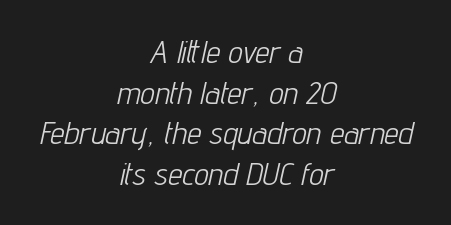
Q: Is the text bold? A: No.
Q: Is the text italic (slanted)? A: Yes, it leans right by about 12 degrees.
Q: Is the text underlined? A: No.
Q: How is the paragraph aligned? A: Centered.
Q: Is the spacing between letters normal or unusually wide? A: Normal.
Q: Is the spacing between lines tight, normal or loose? A: Normal.
Q: Width (condensed, normal, or wide)? A: Condensed.
Q: Stroke contrast? A: Low.
Q: x-height? A: Medium.
Q: Monospaced? A: No.
